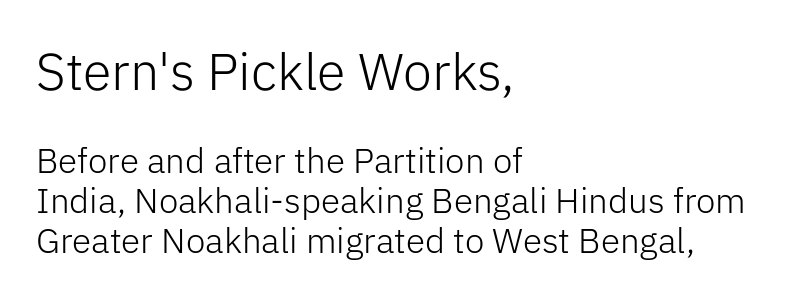
Q: Is the text bold? A: No.
Q: Is the text italic (slanted)? A: No, it is upright.
Q: Is the typeface a serif or a sans-serif typeface? A: Sans-serif.
Q: Is the text underlined? A: No.
Q: How is the paragraph aligned? A: Left-aligned.
Q: Is the spacing between letters normal or unusually wide? A: Normal.
Q: Is the spacing between lines tight, normal or loose? A: Tight.
Q: Which block of text is set in a larger size, the first (top) or the second (bottom)? A: The first (top) one.
Q: Width (condensed, normal, or wide)? A: Normal.
Q: Stroke contrast? A: Low.
Q: x-height? A: Medium.
Q: Monospaced? A: No.
